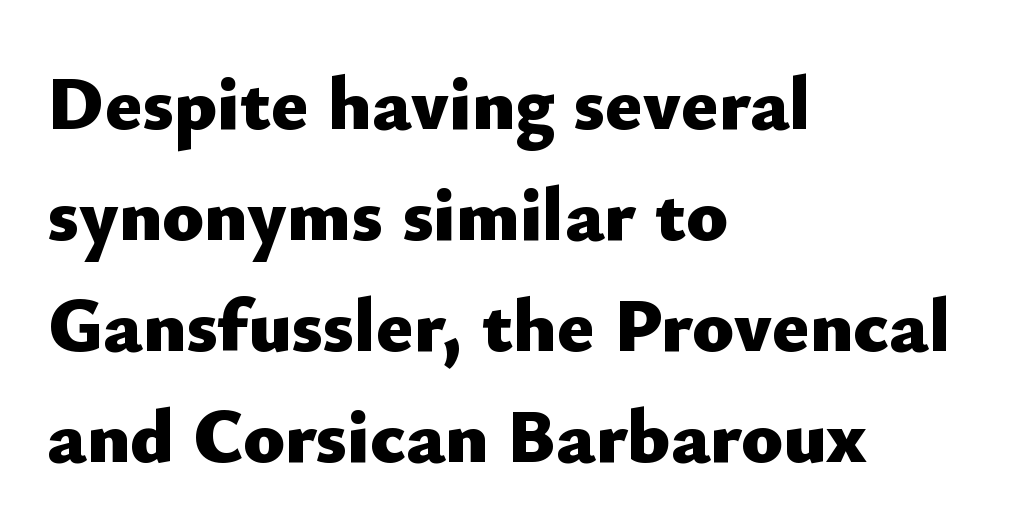
{"serif": "no", "italic": "no", "bold": "yes", "weight": "heavy", "width": "normal", "stroke_contrast": "low", "x_height": "small", "monospaced": "no", "underline": "no", "align": "left", "line_spacing": "normal", "line_spacing_ratio": 1.44, "letter_spacing": "normal", "letter_spacing_em": 0.0, "glyph_px": 77}
